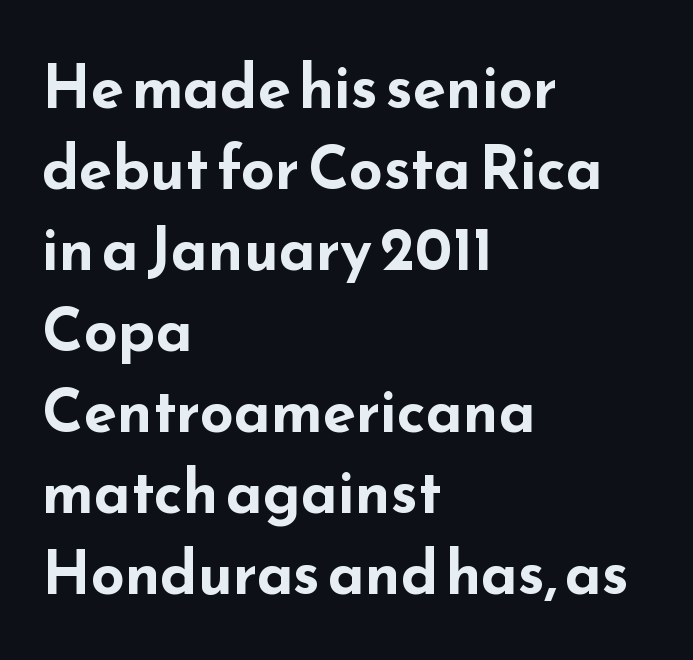
Spacing verdict: proportional, widths tailored to each character. Line beginnings align vertically; line endings do not. The strokes are fattened all the way to bold. The letters sit at their default tracking, neither squeezed nor spread.
